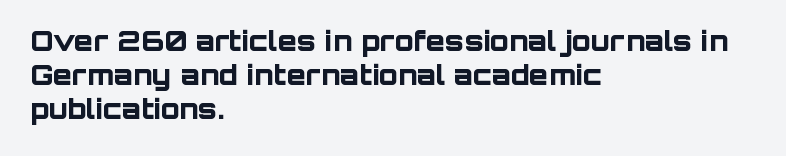
When letters stand straight like this, we call the style roman or upright. Unmarked baselines from the first word to the last. This sample has the flowing, uneven cadence of proportional lettering. The typesetter chose a ragged-right arrangement here. Between one letter and the next there's only the usual sliver of space.
